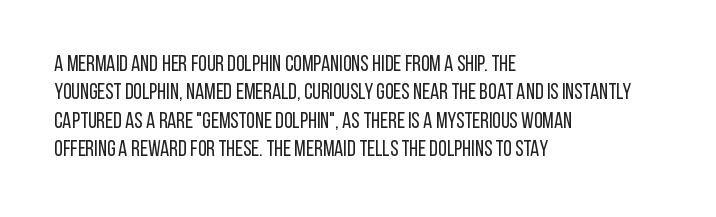
Rule under the text: the space is simply empty. Honestly, the letter spacing is just normal — you wouldn't notice it. The font's upright variant was chosen for this text. The strokes are not fattened; the text isn't bold. Layout note: lines flush left. The designer left line spacing at the default.
